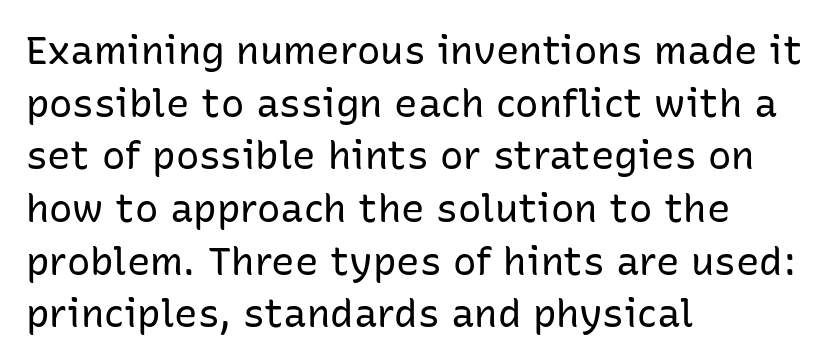
{"serif": "no", "italic": "no", "bold": "no", "weight": "regular", "width": "normal", "stroke_contrast": "low", "x_height": "medium", "monospaced": "no", "underline": "no", "align": "left", "line_spacing": "normal", "line_spacing_ratio": 1.35, "letter_spacing": "normal", "letter_spacing_em": 0.0, "glyph_px": 39}
